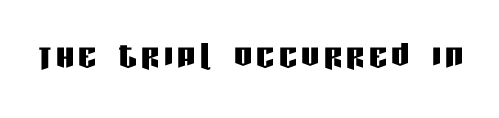
Q: Is the text italic (slanted)? A: No, it is upright.
Q: Is the typeface a serif or a sans-serif typeface? A: Sans-serif.
Q: Is the text underlined? A: No.
Q: Width (condensed, normal, or wide)? A: Condensed.
Q: Stroke contrast? A: Low.
Q: x-height? A: Large.
Q: Monospaced? A: No.
